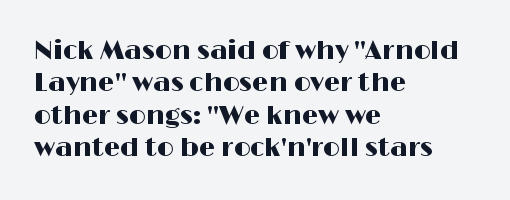
The image shows 26 px text type, upright; set left-aligned, normal line spacing (1.25x), normal letter spacing, not underlined.
